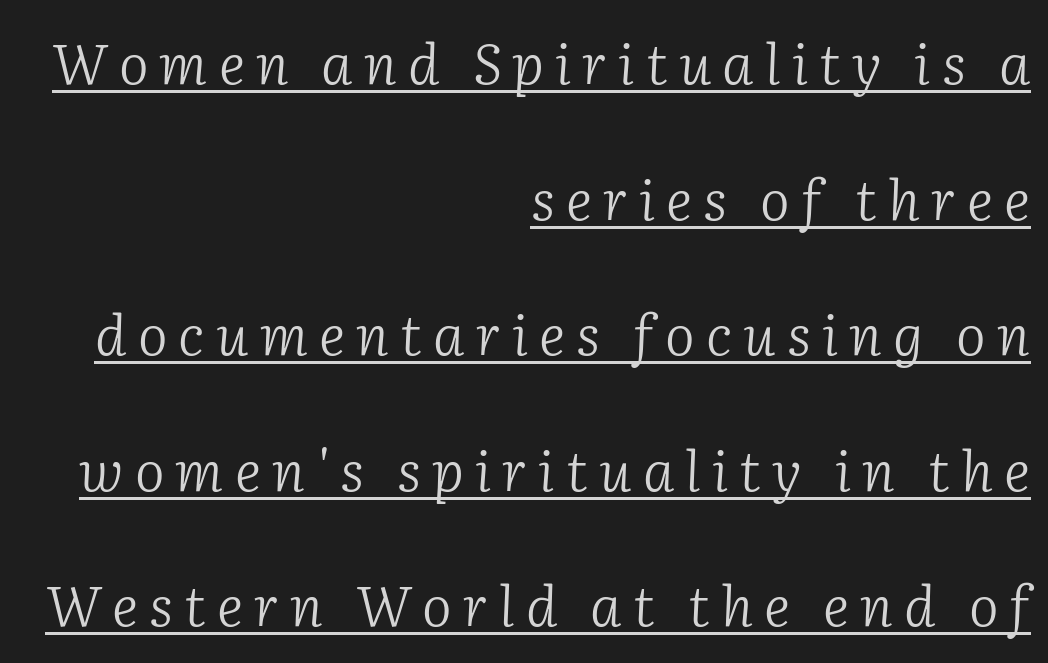
The type family on display is of the serif kind. The words here are underlined. Between one letter and the next there's a generous, obvious gap. Where is the straight margin? On the right. The face looks like a standard text weight, possibly lighter. If you measured baseline to baseline, you'd find a long distance.
